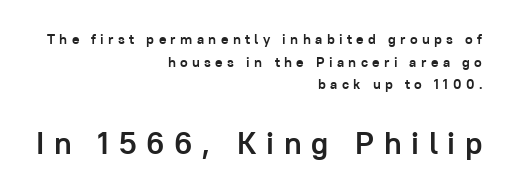
This sample has the flowing, uneven cadence of proportional lettering. This sample uses expanded letter spacing, leaving extra air between glyphs. The passage shown is emphatically bold. Baseline-to-baseline distance is the conventional proportion of letter height.
